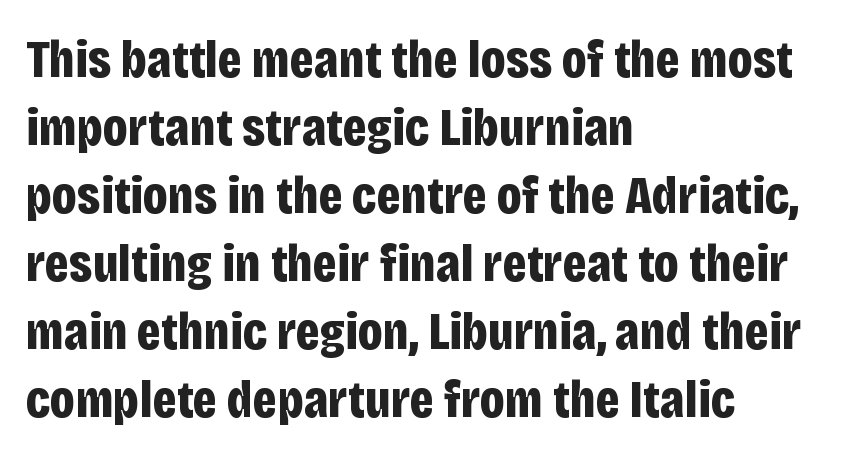
The image shows 54 px bold, condensed sans-serif type, upright; set left-aligned, normal line spacing (1.26x), normal letter spacing, not underlined; low stroke contrast and a large x-height.
